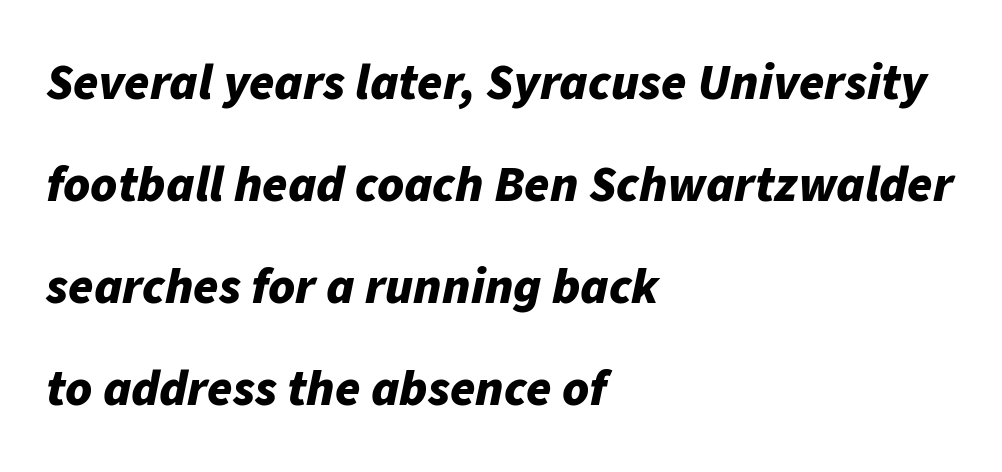
{"italic": "yes", "lean": "right", "slant_degrees": 11, "bold": "yes", "weight": "bold", "width": "normal", "stroke_contrast": "low", "x_height": "medium", "monospaced": "no", "underline": "no", "align": "left", "line_spacing": "loose", "line_spacing_ratio": 2.0, "letter_spacing": "normal", "letter_spacing_em": 0.0, "glyph_px": 51}
